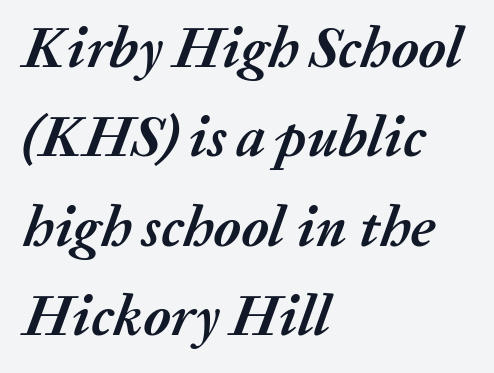
The image shows 58 px semibold type, italic (leaning right); set left-aligned, normal line spacing (1.54x), normal letter spacing, not underlined; medium stroke contrast and a medium x-height.
